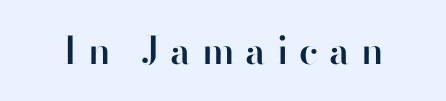
Q: Is the text bold? A: Semi-bold.
Q: Is the text italic (slanted)? A: No, it is upright.
Q: Is the typeface a serif or a sans-serif typeface? A: Sans-serif.
Q: Is the text underlined? A: No.
Q: Is the spacing between letters normal or unusually wide? A: Unusually wide.
Q: Width (condensed, normal, or wide)? A: Normal.
Q: Stroke contrast? A: High.
Q: x-height? A: Small.
Q: Monospaced? A: No.
